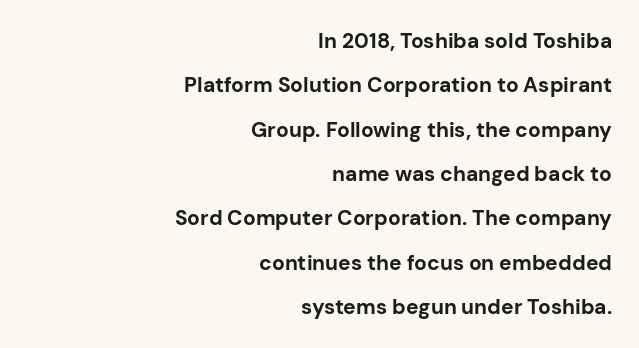
{"italic": "no", "bold": "yes", "underline": "no", "align": "right", "line_spacing": "loose", "line_spacing_ratio": 2.11, "letter_spacing": "normal", "letter_spacing_em": 0.0, "glyph_px": 21}
